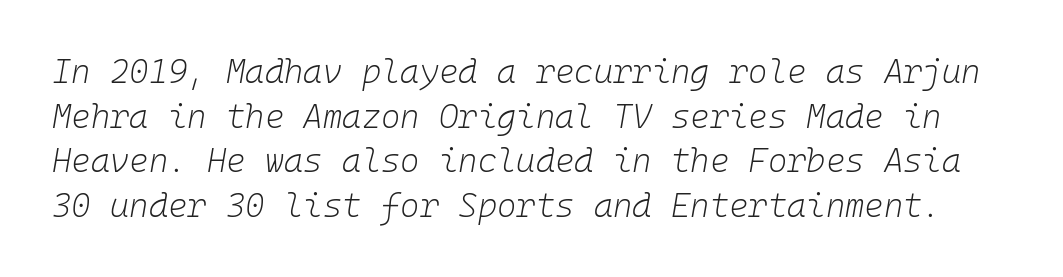
The rendering uses a moderate line-height, typical for paragraphs. Characters follow at the spacing the type designer built in. The letters look calm and open, with moderate or lighter stems. Compared with ordinary roman type, these characters are visibly tilted. Lines of text with bare space underneath. Each letter, wide or thin by design, is forced into the same width here.
